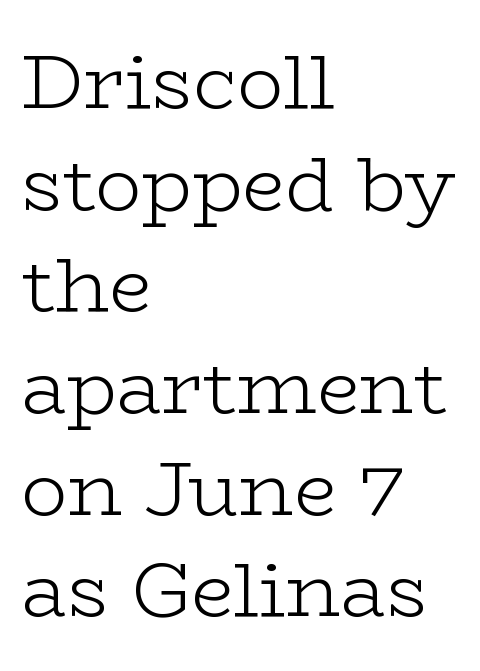
The image shows 77 px light, wide serif type, upright; set left-aligned, normal line spacing (1.32x), normal letter spacing, not underlined; low stroke contrast and a medium x-height.
